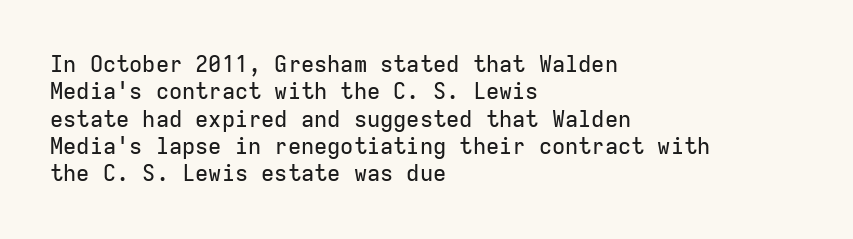
The image shows 22 px text type, upright; set left-aligned, line spacing 1.24x, normal letter spacing, not underlined.
